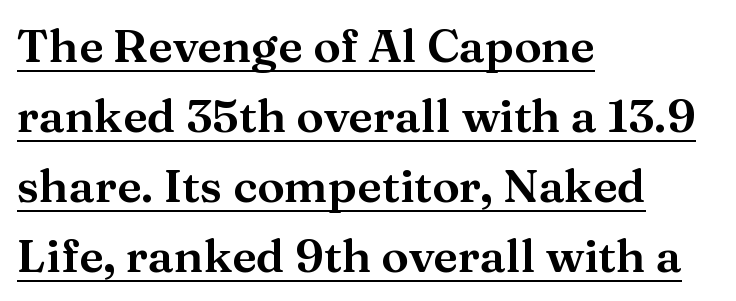
A student would call this left alignment; a typographer would say flush left, rag right. Yep, those are serifs on the letters. The passage shown has conventional tracking throughout. Has an underline been added? It has.
